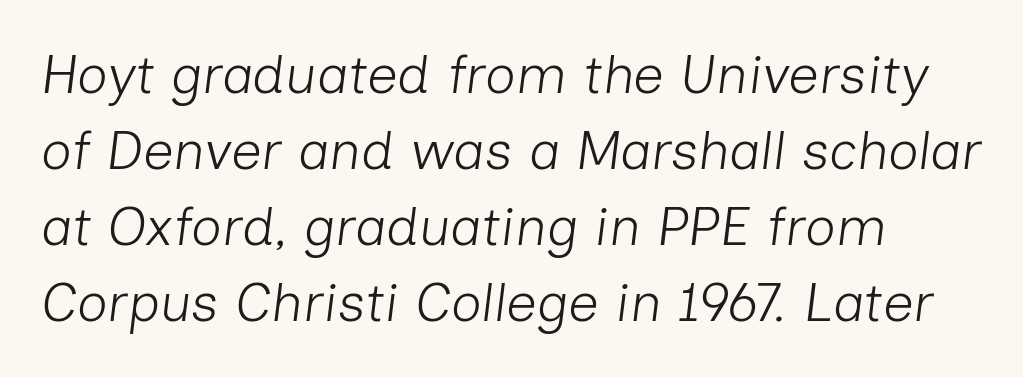
A typesetter would call this proportional, since set widths differ per character. The typesetter chose a ragged-right arrangement here. Emphasis-style slanted type is in use. Letter spacing: default. Bold? No — there's no thickening of the strokes. A clean baseline with only descenders dipping below it.
